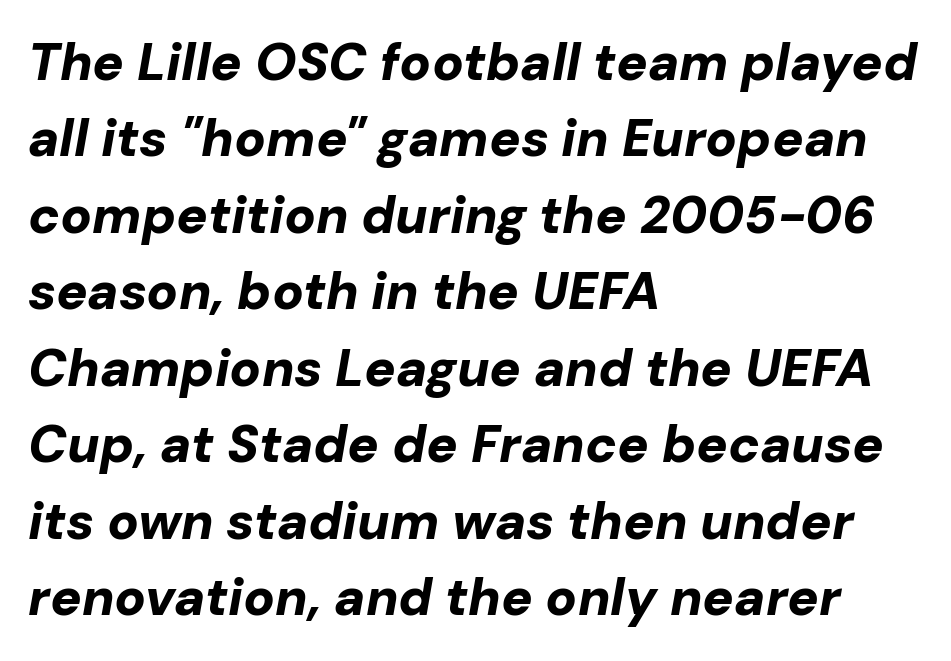
These lines are set flush left with a ragged right edge. Line spacing here is normal. The glyphs have the mass of a bold cut. The face used here is proportionally spaced, like ordinary book or web type. Decoration check: the copy has no underline. Does extra space separate the letters? No, they use regular spacing.
